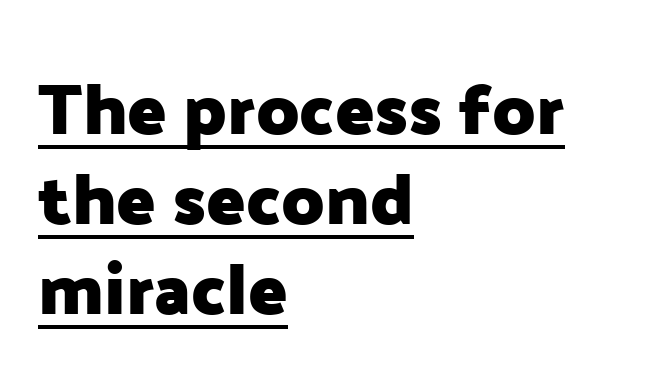
Q: Is the text bold? A: Yes.
Q: Is the text italic (slanted)? A: No, it is upright.
Q: Is the typeface a serif or a sans-serif typeface? A: Sans-serif.
Q: Is the text underlined? A: Yes.
Q: How is the paragraph aligned? A: Left-aligned.
Q: Is the spacing between letters normal or unusually wide? A: Normal.
Q: Is the spacing between lines tight, normal or loose? A: Normal.
Q: Width (condensed, normal, or wide)? A: Normal.
Q: Stroke contrast? A: Low.
Q: x-height? A: Medium.
Q: Monospaced? A: No.
